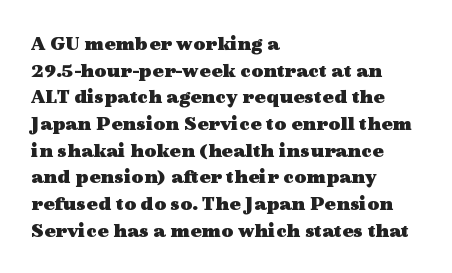
The image shows 21 px bold type, upright; set left-aligned, normal line spacing (1.27x), normal letter spacing, not underlined.
